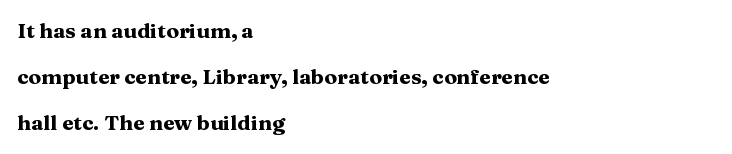
{"italic": "no", "bold": "yes", "underline": "no", "align": "left", "line_spacing": "loose", "line_spacing_ratio": 2.2, "letter_spacing": "normal", "letter_spacing_em": 0.0, "glyph_px": 21}
